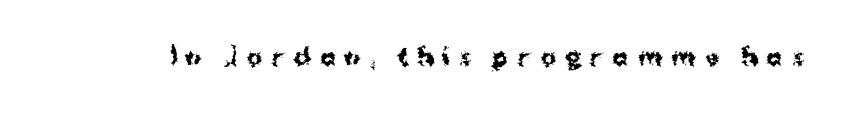
Q: Is the text bold? A: Yes.
Q: Is the text italic (slanted)? A: No, it is upright.
Q: Is the text underlined? A: No.
Q: Is the spacing between letters normal or unusually wide? A: Unusually wide.
